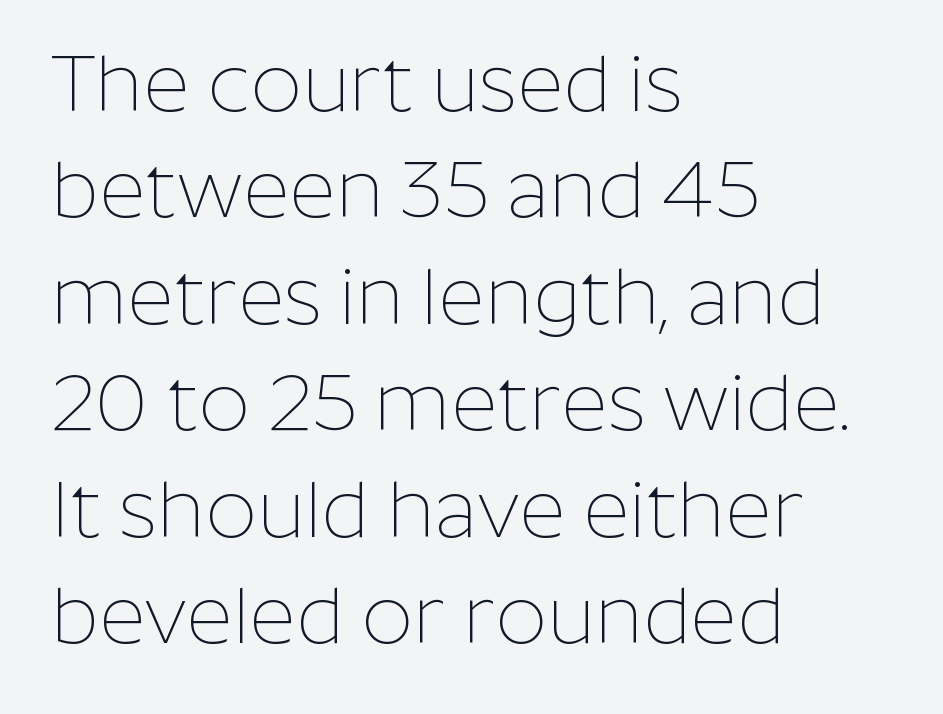
{"serif": "no", "italic": "no", "bold": "no", "weight": "thin", "width": "normal", "stroke_contrast": "low", "x_height": "medium", "monospaced": "no", "underline": "no", "align": "left", "line_spacing": "normal", "line_spacing_ratio": 1.33, "letter_spacing": "normal", "letter_spacing_em": 0.0, "glyph_px": 80}
